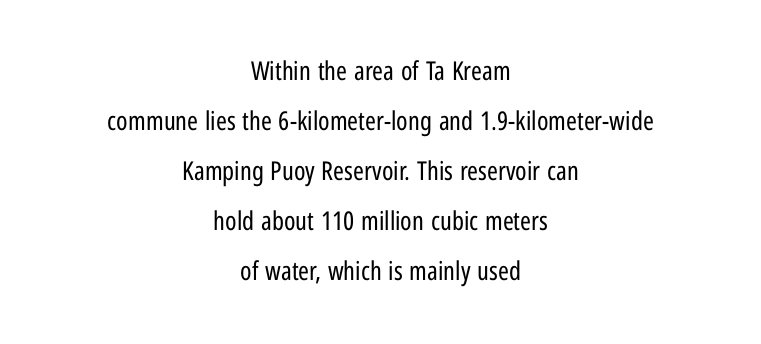
{"italic": "no", "bold": "no", "underline": "no", "align": "center", "line_spacing": "loose", "line_spacing_ratio": 1.92, "letter_spacing": "normal", "letter_spacing_em": 0.0, "glyph_px": 26}
